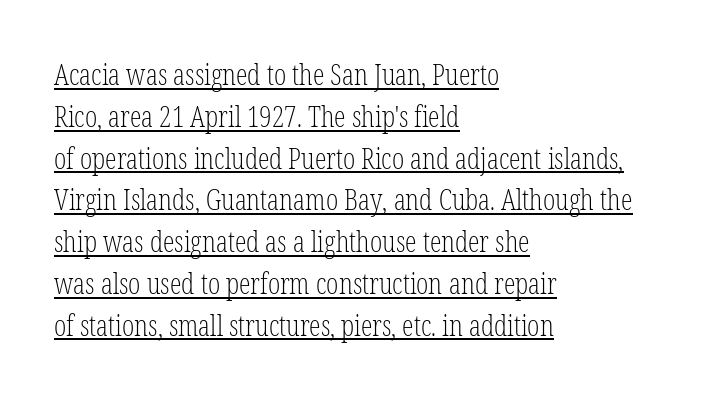
The image shows 29 px light, condensed serif type, upright; set left-aligned, normal line spacing (1.44x), normal letter spacing, underlined; low stroke contrast and a medium x-height.
